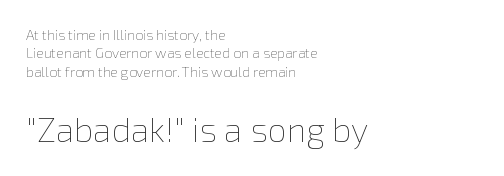
The image shows 34 px thin type, upright; set left-aligned, normal line spacing (1.31x), normal letter spacing, not underlined; the second (bottom) block is 2.43x larger; low stroke contrast and a medium x-height.
